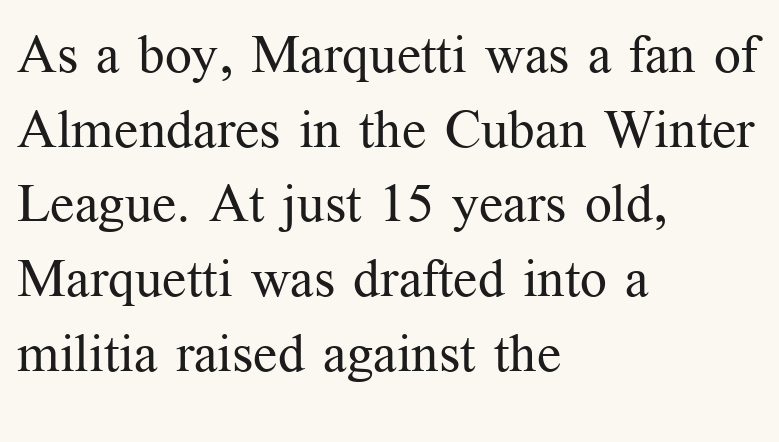
{"serif": "yes", "italic": "no", "bold": "no", "weight": "regular", "width": "normal", "stroke_contrast": "medium", "x_height": "medium", "monospaced": "no", "underline": "no", "align": "left", "line_spacing": "normal", "line_spacing_ratio": 1.41, "letter_spacing": "normal", "letter_spacing_em": 0.0, "glyph_px": 53}
